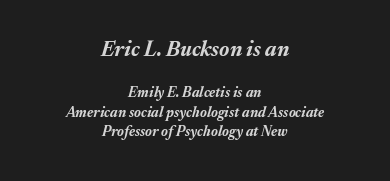
Chunky letters — that's bold for sure. The rendering applies a slant to the glyphs. The string is rendered with underlining switched off. The lines sit at an ordinary, default distance from one another.
